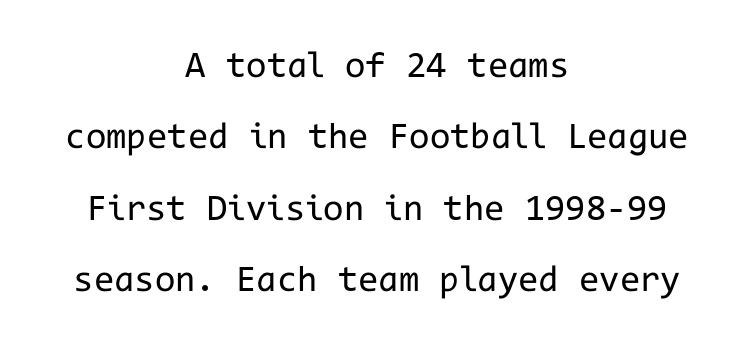
The image shows 37 px regular-weight sans-serif type, upright, monospaced; set centered, loose line spacing (1.93x), normal letter spacing, not underlined; low stroke contrast and a medium x-height.
